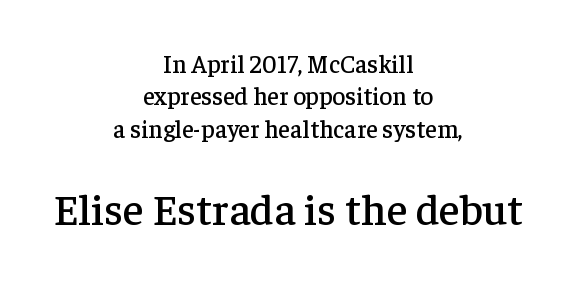
The string is rendered with underlining switched off. The rendering uses natural spacing where letterforms have individual widths. The lines are quadded center. These lines were composed using upright roman letters. You could call the tracking neutral — neither tight nor loose. Vertical spacing — default.
